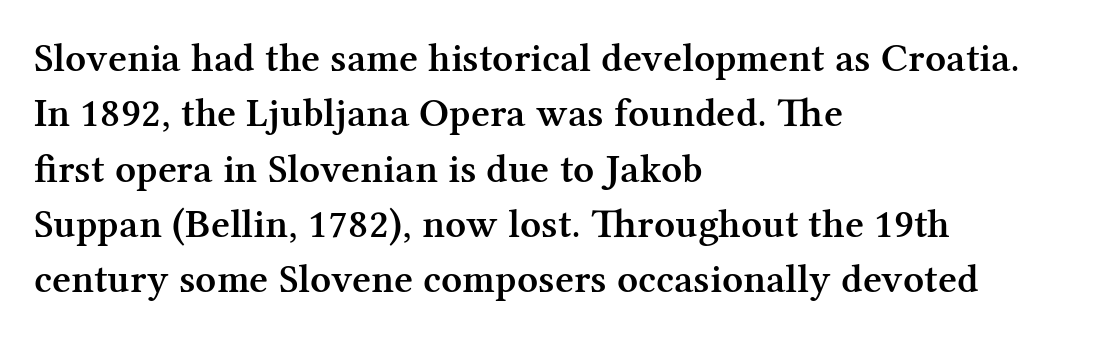
Q: Is the text bold? A: Semi-bold.
Q: Is the text italic (slanted)? A: No, it is upright.
Q: Is the typeface a serif or a sans-serif typeface? A: Serif.
Q: Is the text underlined? A: No.
Q: How is the paragraph aligned? A: Left-aligned.
Q: Is the spacing between letters normal or unusually wide? A: Normal.
Q: Is the spacing between lines tight, normal or loose? A: Normal.
Q: Width (condensed, normal, or wide)? A: Normal.
Q: Stroke contrast? A: Medium.
Q: x-height? A: Medium.
Q: Monospaced? A: No.
